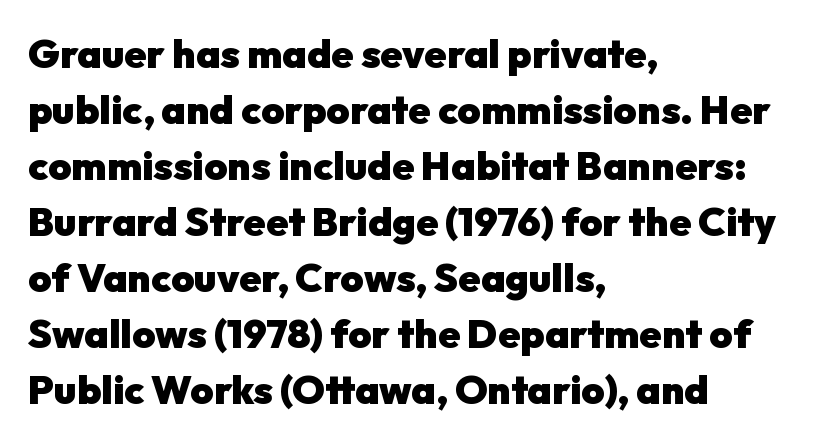
The image shows 40 px heavy sans-serif type, upright; set left-aligned, normal line spacing (1.4x), normal letter spacing, not underlined; low stroke contrast and a medium x-height.
